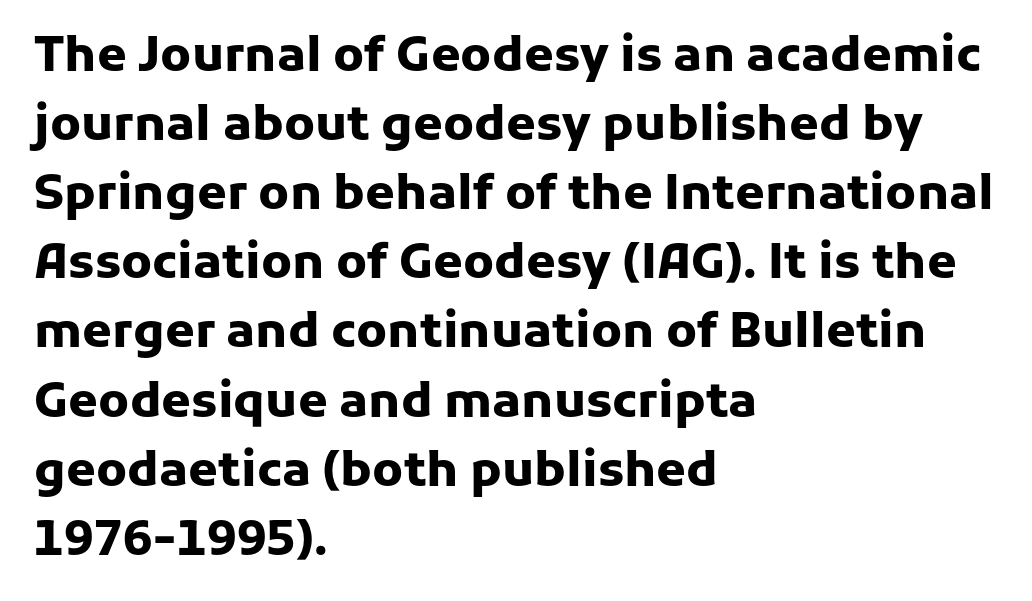
Q: Is the text bold? A: Yes.
Q: Is the text italic (slanted)? A: No, it is upright.
Q: Is the typeface a serif or a sans-serif typeface? A: Sans-serif.
Q: Is the text underlined? A: No.
Q: How is the paragraph aligned? A: Left-aligned.
Q: Is the spacing between letters normal or unusually wide? A: Normal.
Q: Is the spacing between lines tight, normal or loose? A: Normal.
Q: Width (condensed, normal, or wide)? A: Normal.
Q: Stroke contrast? A: Low.
Q: x-height? A: Medium.
Q: Monospaced? A: No.
